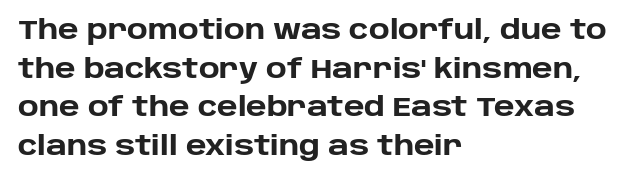
The image shows 26 px bold type, upright; set left-aligned, normal line spacing (1.49x), normal letter spacing, not underlined.
